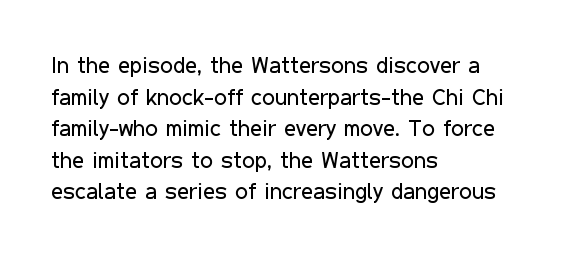
Q: Is the text bold? A: No.
Q: Is the text italic (slanted)? A: No, it is upright.
Q: Is the text underlined? A: No.
Q: How is the paragraph aligned? A: Left-aligned.
Q: Is the spacing between letters normal or unusually wide? A: Normal.
Q: Is the spacing between lines tight, normal or loose? A: Normal.
